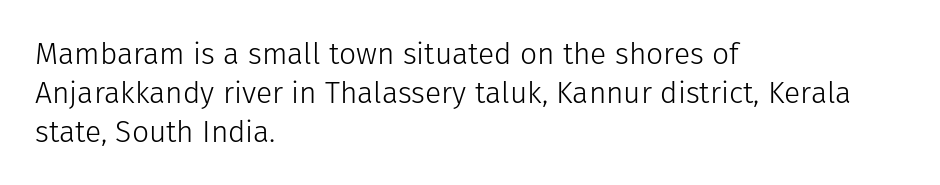
Q: Is the text bold? A: No.
Q: Is the text italic (slanted)? A: No, it is upright.
Q: Is the typeface a serif or a sans-serif typeface? A: Sans-serif.
Q: Is the text underlined? A: No.
Q: How is the paragraph aligned? A: Left-aligned.
Q: Is the spacing between letters normal or unusually wide? A: Normal.
Q: Is the spacing between lines tight, normal or loose? A: Normal.
Q: Width (condensed, normal, or wide)? A: Normal.
Q: Stroke contrast? A: Low.
Q: x-height? A: Medium.
Q: Monospaced? A: No.
